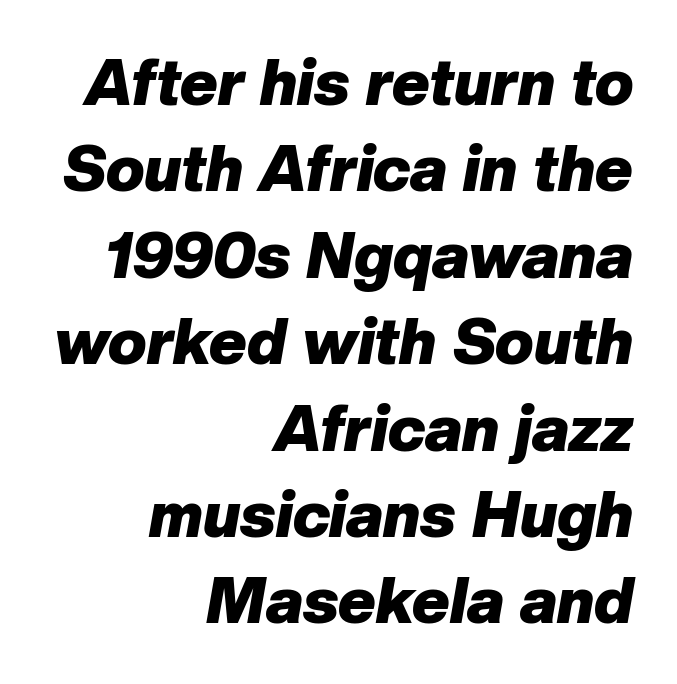
Here the designer chose a conventional face with non-uniform glyph widths. What's the leading like? Ordinary, nothing unusual. The face used here is rendered with its standard letterfit. Observe the lean: these are italic letterforms.
